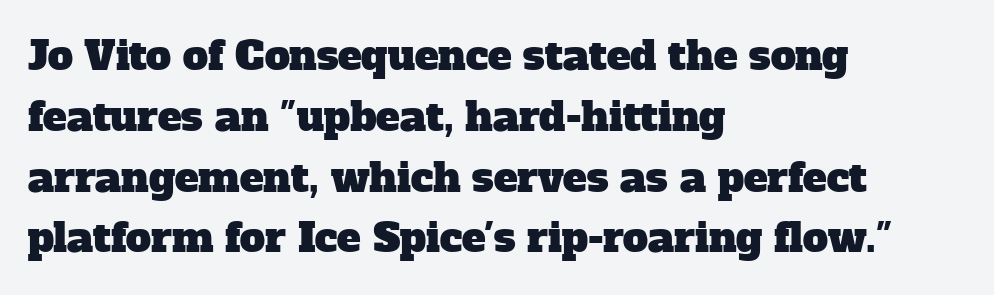
Q: Is the typeface a serif or a sans-serif typeface? A: Serif.
Q: Is the text underlined? A: No.
Q: How is the paragraph aligned? A: Left-aligned.
Q: Is the spacing between letters normal or unusually wide? A: Normal.
Q: Is the spacing between lines tight, normal or loose? A: Normal.
Q: Width (condensed, normal, or wide)? A: Normal.
Q: Stroke contrast? A: Low.
Q: x-height? A: Medium.
Q: Monospaced? A: No.
